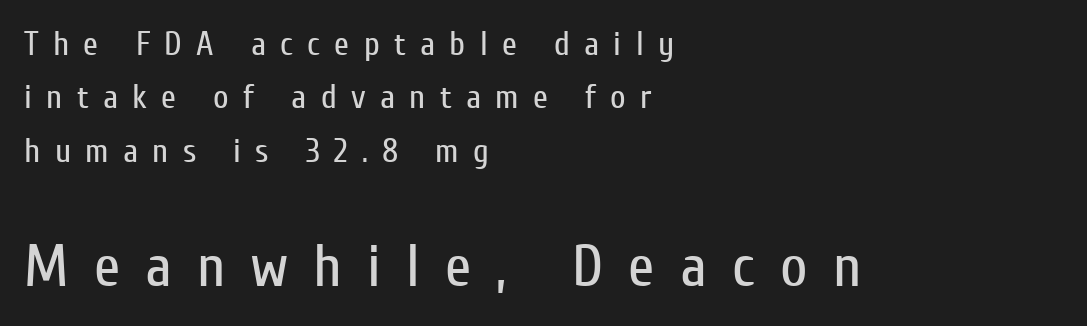
The image shows 60 px regular-weight, condensed sans-serif type, upright; set left-aligned, normal line spacing (1.57x), unusually wide letter spacing (+0.42 em), not underlined; the second (bottom) block is 1.76x larger; low stroke contrast and a medium x-height.
